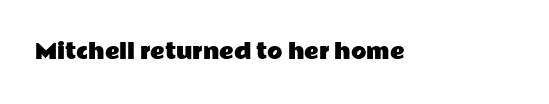
The image shows 20 px text type, upright; set normal letter spacing, not underlined.
